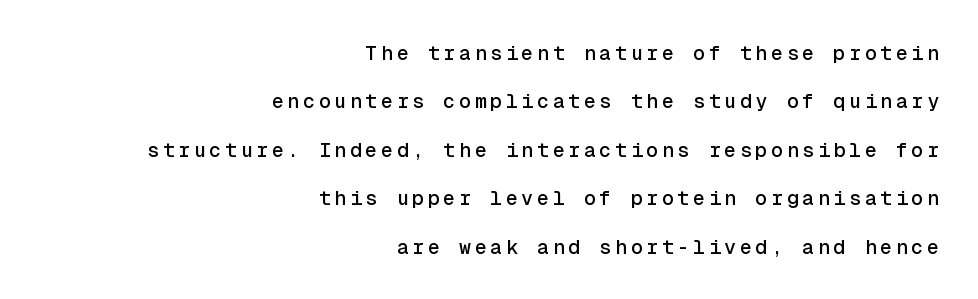
Q: Is the text italic (slanted)? A: No, it is upright.
Q: Is the text underlined? A: No.
Q: How is the paragraph aligned? A: Right-aligned.
Q: Is the spacing between lines tight, normal or loose? A: Loose.
